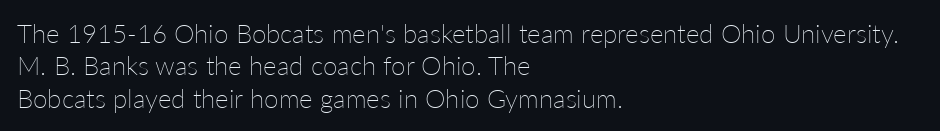
The image shows 26 px text type, upright; set left-aligned, normal line spacing (1.25x), normal letter spacing, not underlined.
